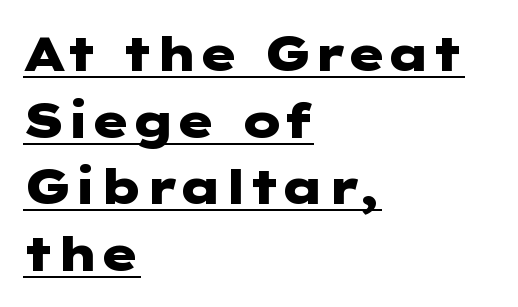
The rendering uses a bold face; every stroke is thick and dark. The line texture is even and compact thanks to regular tracking. Every word sits above its own underline. Casual observation: everything's shoved over to the left. Italic: no, the glyphs are upright roman.
